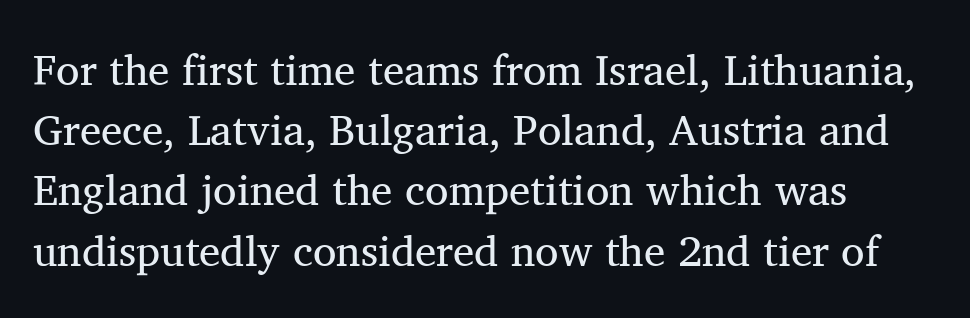
Check the space under the baseline: it is left empty. Letter spacing: default. Bold? No — there's no thickening of the strokes. The rows are spaced the way most documents space them.
